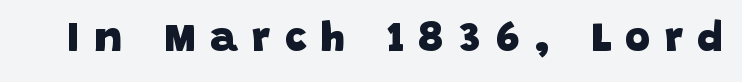
{"serif": "no", "bold": "yes", "weight": "heavy", "width": "normal", "stroke_contrast": "low", "x_height": "large", "monospaced": "no", "underline": "no", "letter_spacing": "wide", "letter_spacing_em": 0.33, "glyph_px": 43}
